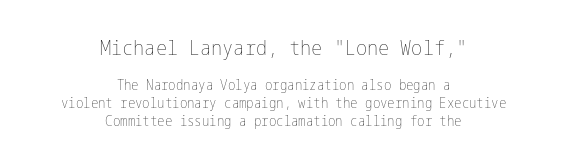
Q: Is the text bold? A: No.
Q: Is the text italic (slanted)? A: No, it is upright.
Q: Is the text underlined? A: No.
Q: How is the paragraph aligned? A: Centered.
Q: Is the spacing between letters normal or unusually wide? A: Normal.
Q: Is the spacing between lines tight, normal or loose? A: Normal.
Q: Which block of text is set in a larger size, the first (top) or the second (bottom)? A: The first (top) one.
